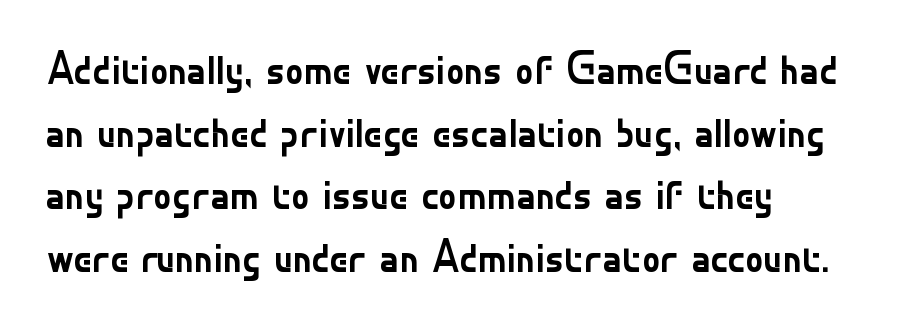
Q: Is the text bold? A: No.
Q: Is the text italic (slanted)? A: No, it is upright.
Q: Is the typeface a serif or a sans-serif typeface? A: Sans-serif.
Q: Is the text underlined? A: No.
Q: Is the spacing between letters normal or unusually wide? A: Normal.
Q: Is the spacing between lines tight, normal or loose? A: Normal.
Q: Width (condensed, normal, or wide)? A: Normal.
Q: Stroke contrast? A: Low.
Q: x-height? A: Small.
Q: Monospaced? A: No.
